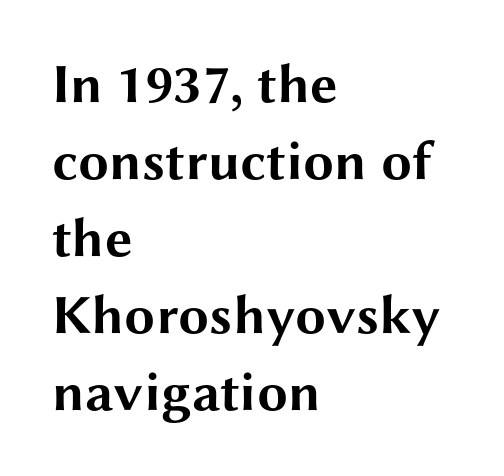
Does the lettering tilt? It doesn't — this is upright. Vertical spacing — default. Does extra space separate the letters? No, they use regular spacing. Only glyphs here, with clear space below each row. Do the characters align in a grid? No, the font is proportional. Typeset ragged right — the left edge is the straight one.
